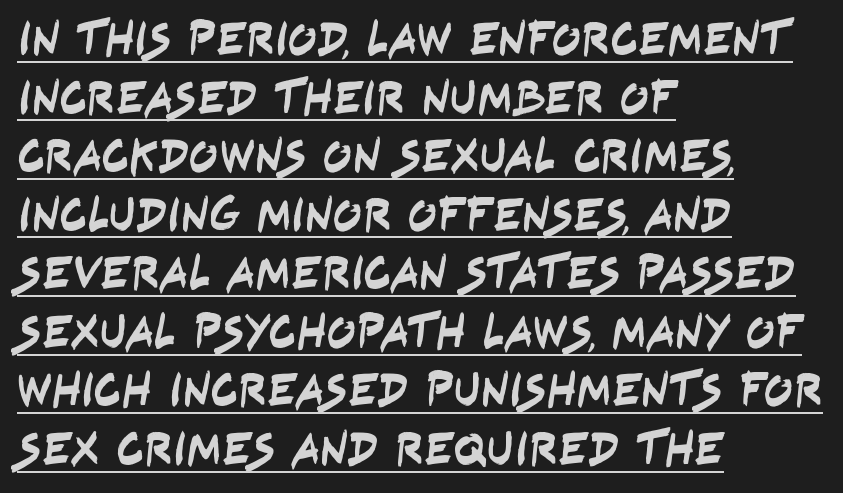
Q: Is the typeface a serif or a sans-serif typeface? A: Sans-serif.
Q: Is the text underlined? A: Yes.
Q: How is the paragraph aligned? A: Left-aligned.
Q: Is the spacing between letters normal or unusually wide? A: Normal.
Q: Width (condensed, normal, or wide)? A: Condensed.
Q: Stroke contrast? A: Low.
Q: x-height? A: Large.
Q: Monospaced? A: No.
